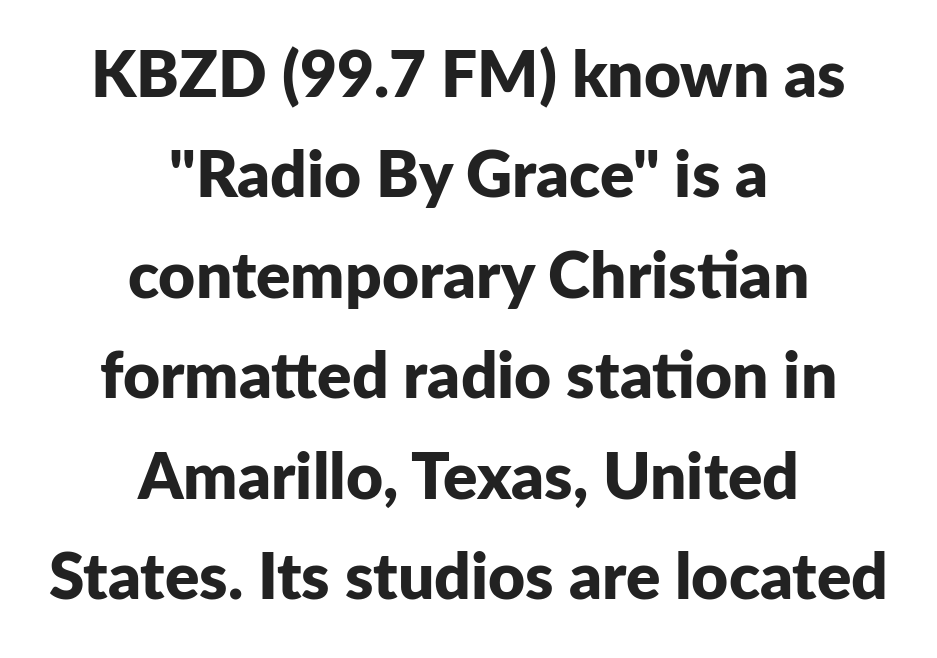
Q: Is the text bold? A: Yes.
Q: Is the text italic (slanted)? A: No, it is upright.
Q: Is the typeface a serif or a sans-serif typeface? A: Sans-serif.
Q: Is the text underlined? A: No.
Q: How is the paragraph aligned? A: Centered.
Q: Is the spacing between letters normal or unusually wide? A: Normal.
Q: Is the spacing between lines tight, normal or loose? A: Normal.
Q: Width (condensed, normal, or wide)? A: Normal.
Q: Stroke contrast? A: Low.
Q: x-height? A: Medium.
Q: Monospaced? A: No.
